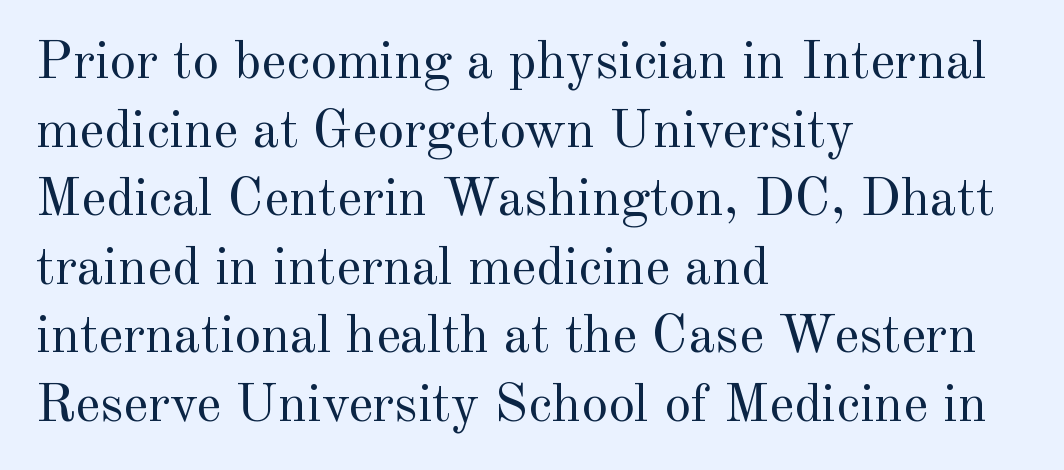
The image shows 54 px regular-weight serif type, upright; set left-aligned, normal line spacing (1.27x), normal letter spacing, not underlined; a small x-height.
